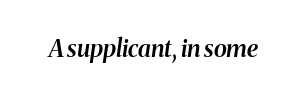
The image shows 24 px text type, italic (leaning right); set normal letter spacing, not underlined.
